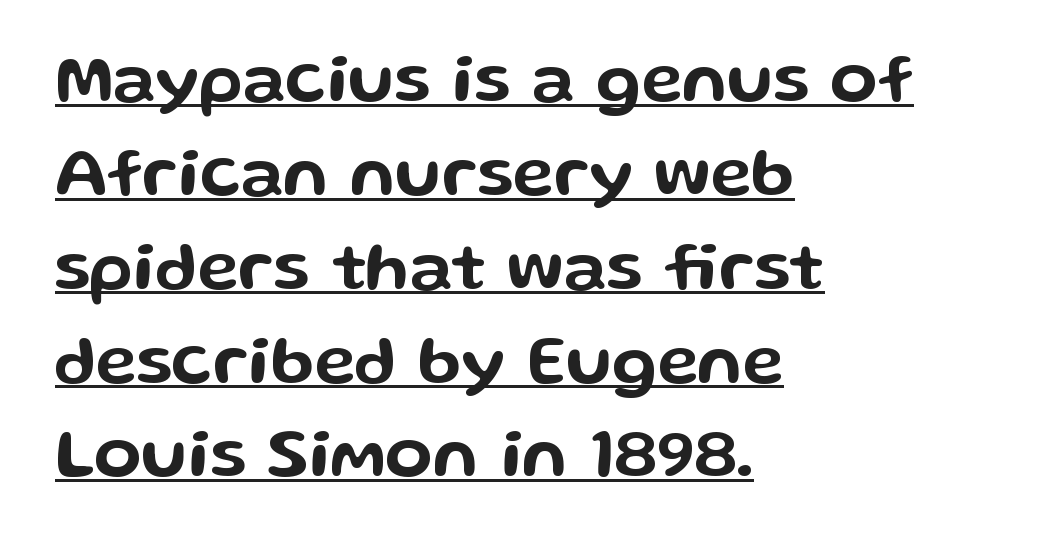
Regarding serifs, this sample does without them. The typesetter has applied underlining to the passage shown. The typesetter chose a ragged-right arrangement here. The letters stand upright; this is a roman face. The letters advance in unequal steps, a hallmark of proportional type.
